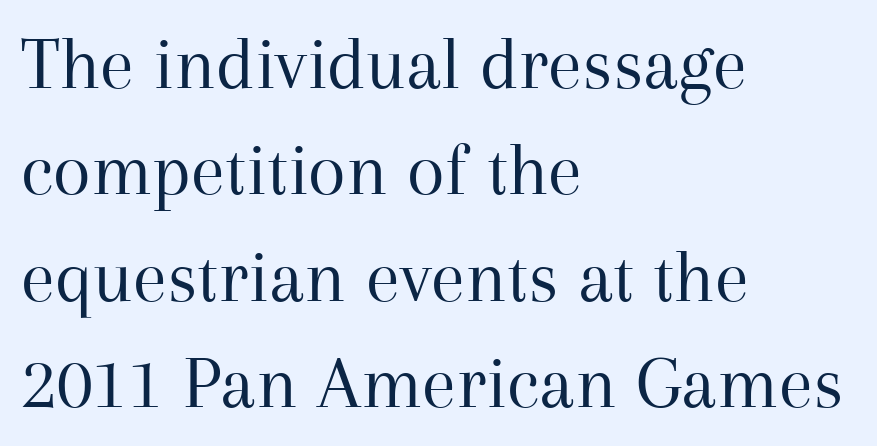
Q: Is the text bold? A: No.
Q: Is the text italic (slanted)? A: No, it is upright.
Q: Is the typeface a serif or a sans-serif typeface? A: Serif.
Q: Is the text underlined? A: No.
Q: How is the paragraph aligned? A: Left-aligned.
Q: Is the spacing between letters normal or unusually wide? A: Normal.
Q: Is the spacing between lines tight, normal or loose? A: Normal.
Q: Width (condensed, normal, or wide)? A: Normal.
Q: Stroke contrast? A: Medium.
Q: x-height? A: Medium.
Q: Monospaced? A: No.
